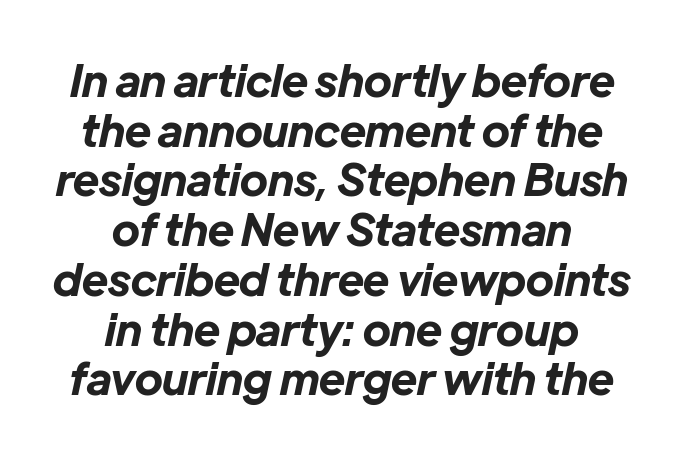
The image shows 44 px bold type, italic (leaning right); set centered, tight line spacing (1.13x), normal letter spacing, not underlined; low stroke contrast and a medium x-height.
